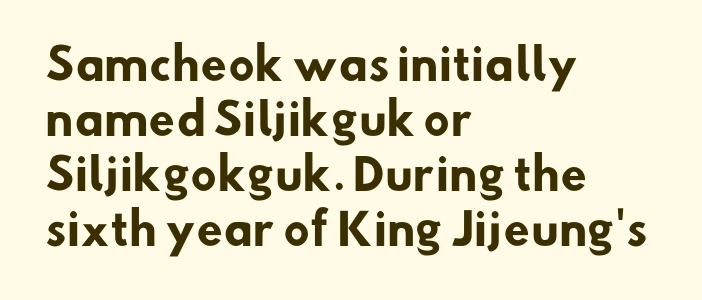
The rendering keeps characters at their native spacing. The passage shown stacks its lines at a standard gap. Chunky letters — that's bold for sure. Here the designer chose a conventional face with non-uniform glyph widths.
